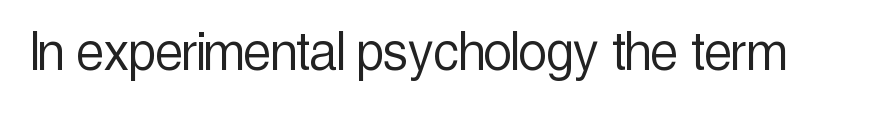
Q: Is the text bold? A: No.
Q: Is the text italic (slanted)? A: No, it is upright.
Q: Is the typeface a serif or a sans-serif typeface? A: Sans-serif.
Q: Is the text underlined? A: No.
Q: Is the spacing between letters normal or unusually wide? A: Normal.
Q: Width (condensed, normal, or wide)? A: Condensed.
Q: x-height? A: Medium.
Q: Monospaced? A: No.
